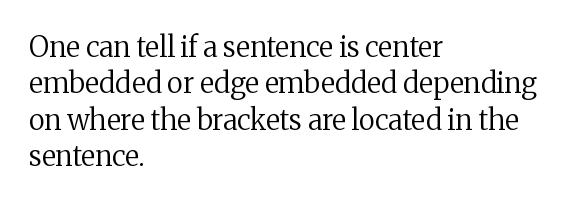
Q: Is the text bold? A: No.
Q: Is the text italic (slanted)? A: No, it is upright.
Q: Is the typeface a serif or a sans-serif typeface? A: Serif.
Q: Is the text underlined? A: No.
Q: How is the paragraph aligned? A: Left-aligned.
Q: Is the spacing between letters normal or unusually wide? A: Normal.
Q: Is the spacing between lines tight, normal or loose? A: Normal.
Q: Width (condensed, normal, or wide)? A: Normal.
Q: Stroke contrast? A: Medium.
Q: x-height? A: Medium.
Q: Monospaced? A: No.
